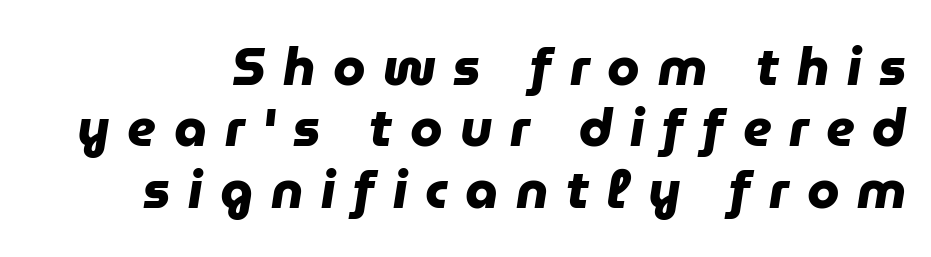
{"serif": "no", "bold": "yes", "weight": "heavy", "width": "normal", "stroke_contrast": "low", "x_height": "medium", "monospaced": "no", "underline": "no", "line_spacing_ratio": 1.18, "letter_spacing": "wide", "letter_spacing_em": 0.34, "glyph_px": 52}
